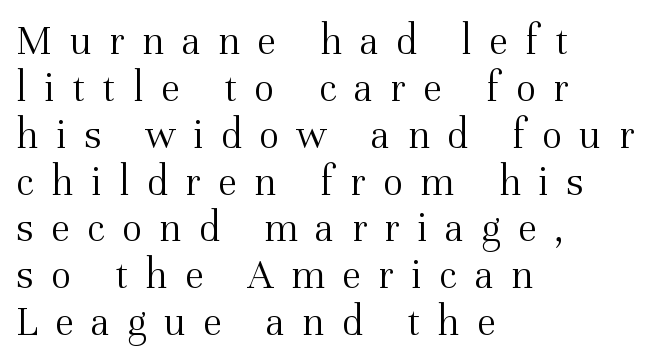
The image shows 43 px light serif type, upright; set left-aligned, tight line spacing (1.09x), unusually wide letter spacing (+0.4 em), not underlined; medium stroke contrast and a medium x-height.
